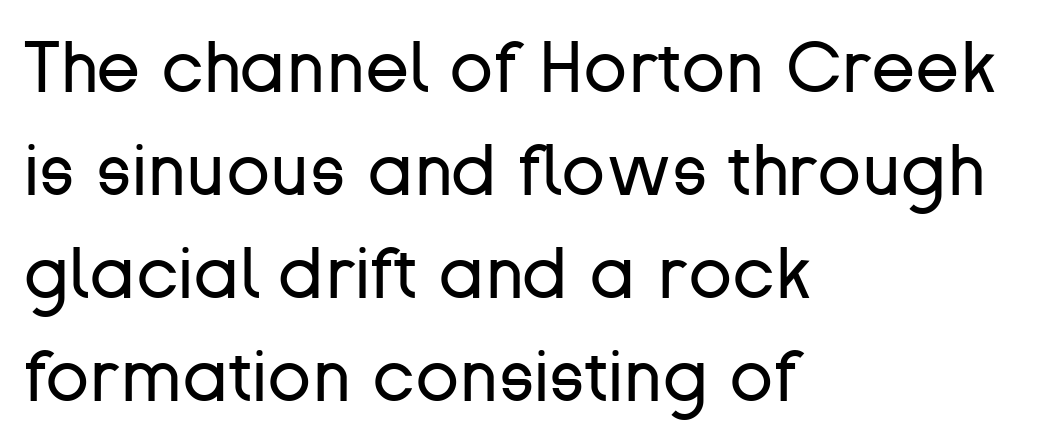
The face used here is proportionally spaced, like ordinary book or web type. The font's upright variant was chosen for this text. Left-aligned paragraph, ragged on the right. This block has exactly the height ordinary leading produces. Words float on clear page, feet unadorned.
